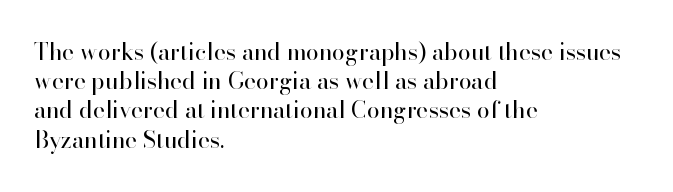
{"italic": "no", "bold": "no", "underline": "no", "align": "left", "line_spacing": "normal", "line_spacing_ratio": 1.27, "letter_spacing": "normal", "letter_spacing_em": 0.0, "glyph_px": 23}
